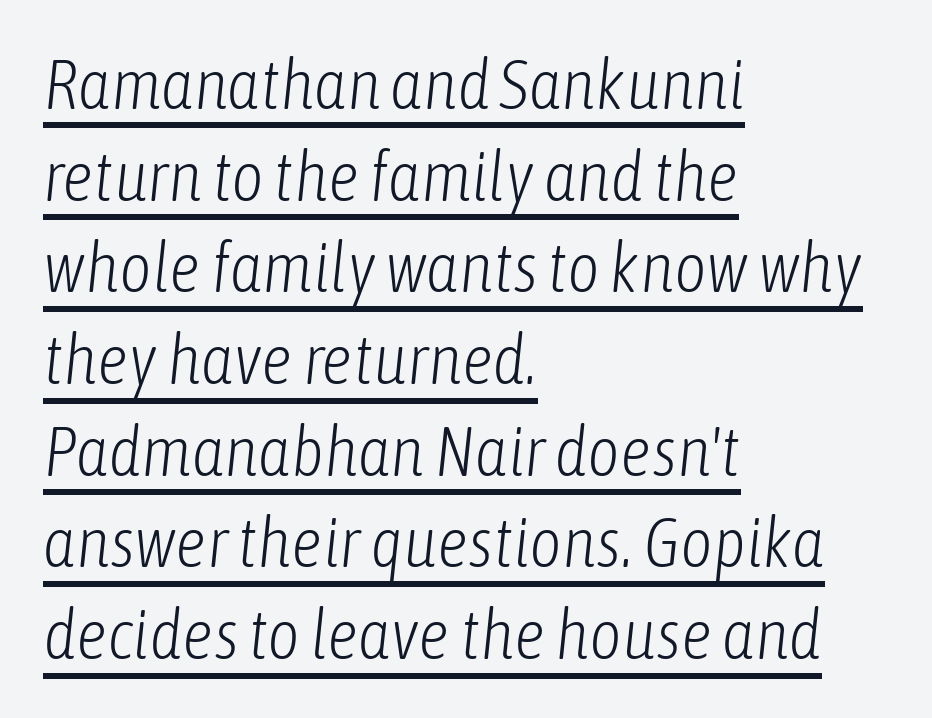
Character widths vary here, with narrow letters taking less room than wide ones. Notice how the passage keeps a crisp vertical edge on the left only. The typeface has the unassuming heft of standard copy or less. The rendering uses the underline text-decoration. No extra tracking has been applied to these lines. Regular leading.
